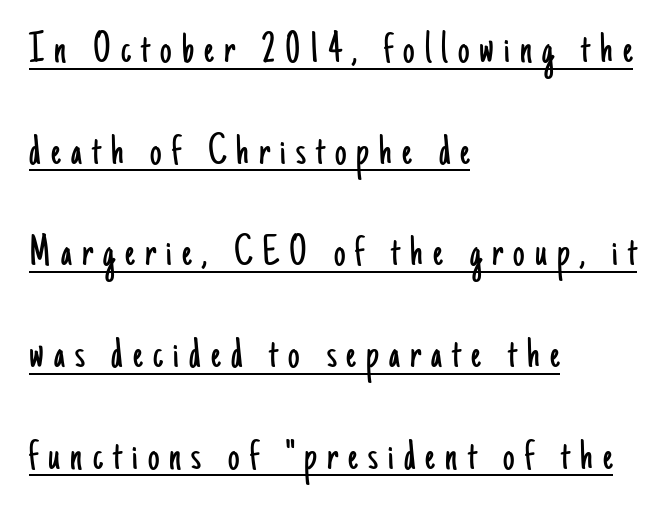
The image shows 46 px light, condensed sans-serif type, upright; set left-aligned, loose line spacing (2.21x), unusually wide letter spacing (+0.22 em), underlined; low stroke contrast and a small x-height.
